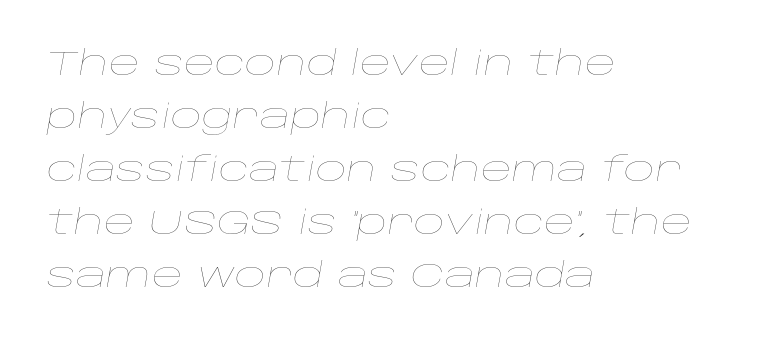
The image shows 34 px thin, wide type, italic (leaning right); set left-aligned, normal line spacing (1.56x), normal letter spacing, not underlined; low stroke contrast and a large x-height.
